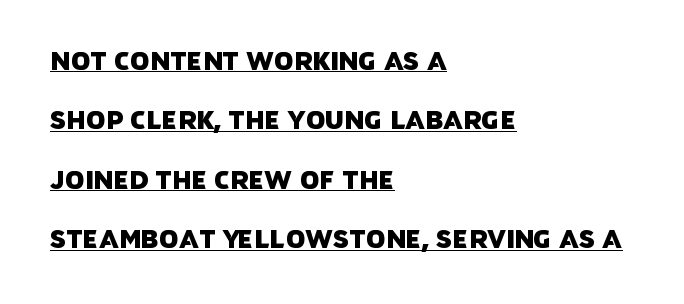
The image shows 25 px text type; set left-aligned, loose line spacing (2.38x), normal letter spacing, underlined.
